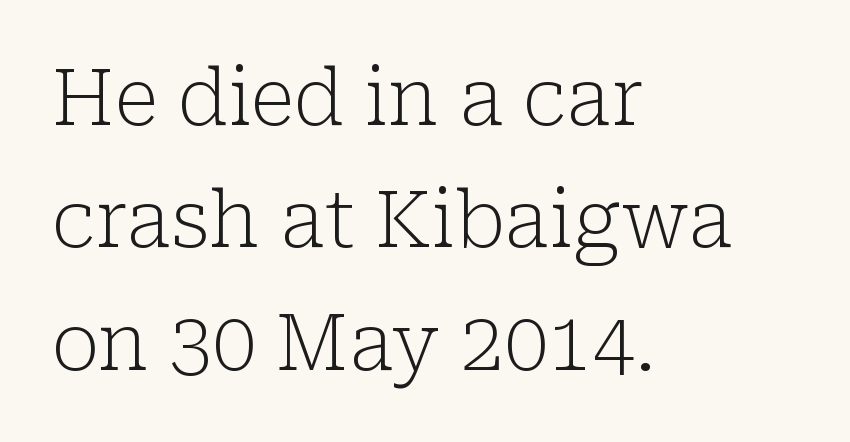
Q: Is the text bold? A: No.
Q: Is the text italic (slanted)? A: No, it is upright.
Q: Is the typeface a serif or a sans-serif typeface? A: Serif.
Q: Is the text underlined? A: No.
Q: How is the paragraph aligned? A: Left-aligned.
Q: Is the spacing between letters normal or unusually wide? A: Normal.
Q: Is the spacing between lines tight, normal or loose? A: Normal.
Q: Width (condensed, normal, or wide)? A: Normal.
Q: Stroke contrast? A: Low.
Q: x-height? A: Medium.
Q: Monospaced? A: No.
